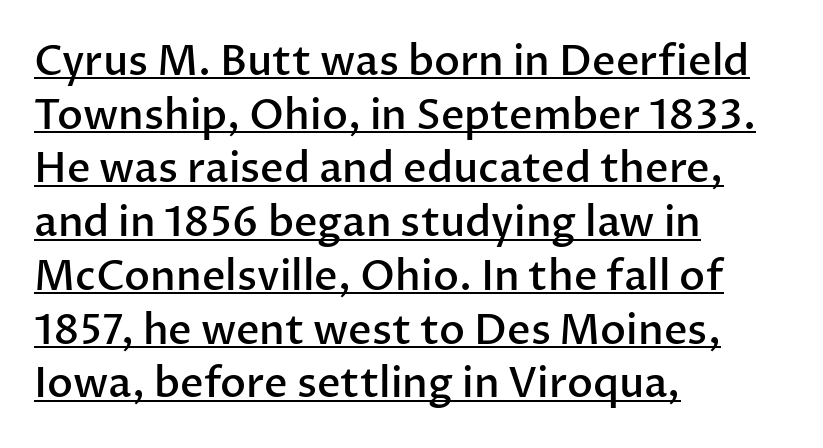
Q: Is the text bold? A: Semi-bold.
Q: Is the text italic (slanted)? A: No, it is upright.
Q: Is the typeface a serif or a sans-serif typeface? A: Sans-serif.
Q: Is the text underlined? A: Yes.
Q: How is the paragraph aligned? A: Left-aligned.
Q: Is the spacing between letters normal or unusually wide? A: Normal.
Q: Is the spacing between lines tight, normal or loose? A: Normal.
Q: Width (condensed, normal, or wide)? A: Normal.
Q: Stroke contrast? A: Low.
Q: x-height? A: Medium.
Q: Monospaced? A: No.
